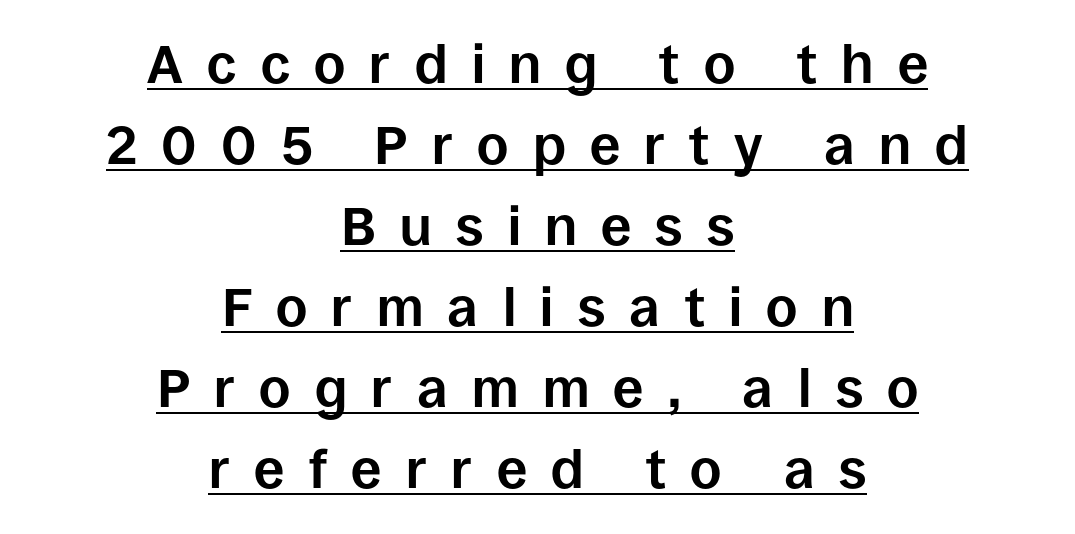
Are there feet on the stems? There aren't — it's a sans. Italic: no, the glyphs are upright roman. Summary of vertical rhythm: regular, with standard interline spacing. Spacing verdict: proportional, widths tailored to each character.
